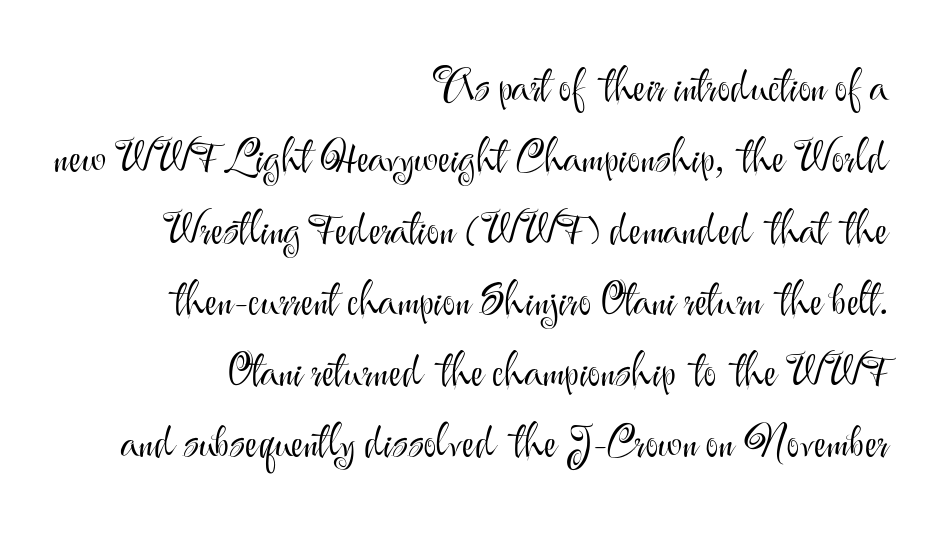
Q: Is the text bold? A: No.
Q: Is the typeface a serif or a sans-serif typeface? A: Sans-serif.
Q: Is the text underlined? A: No.
Q: How is the paragraph aligned? A: Right-aligned.
Q: Is the spacing between letters normal or unusually wide? A: Normal.
Q: Is the spacing between lines tight, normal or loose? A: Normal.
Q: Width (condensed, normal, or wide)? A: Normal.
Q: Stroke contrast? A: Medium.
Q: x-height? A: Small.
Q: Monospaced? A: No.
